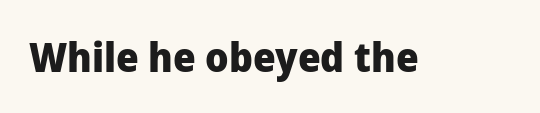
Weight: bold. This rendering leaves character spacing at its baseline value. Posture: vertical. Has an underline been added? It has not. What kind of face is this? One without serifs — a sans. Is this a fixed-width face? No — the glyphs have proportional, varying widths.
